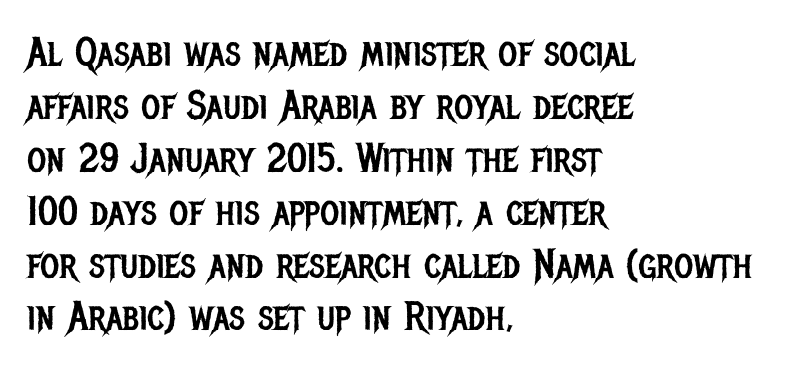
In terms of leading, this rendering sits right in the middle. Varying glyph widths throughout — classic text-font behaviour. Unlike a traditional serif, this face leaves its strokes unadorned. Glyph-to-glyph distance matches everyday printed text. The cut favours lightness, reaching ordinary text weight at its darkest.
